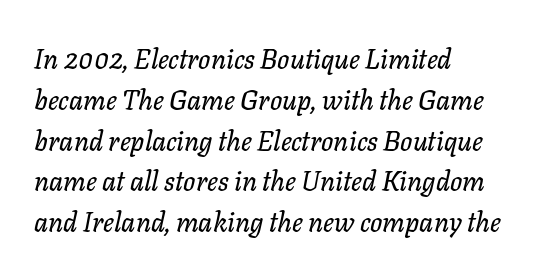
The image shows 27 px text type, italic (leaning right); set left-aligned, normal line spacing (1.51x), normal letter spacing, not underlined.
